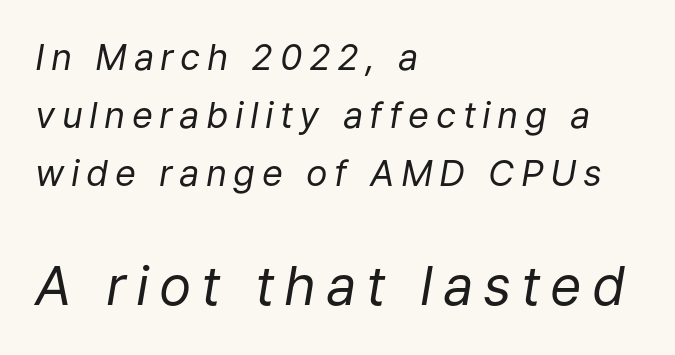
{"italic": "yes", "lean": "right", "slant_degrees": 9, "bold": "no", "weight": "regular", "width": "normal", "stroke_contrast": "low", "x_height": "medium", "monospaced": "no", "underline": "no", "align": "left", "line_spacing": "normal", "line_spacing_ratio": 1.61, "larger_block": "second", "size_ratio": 1.5, "glyph_px": 54}
